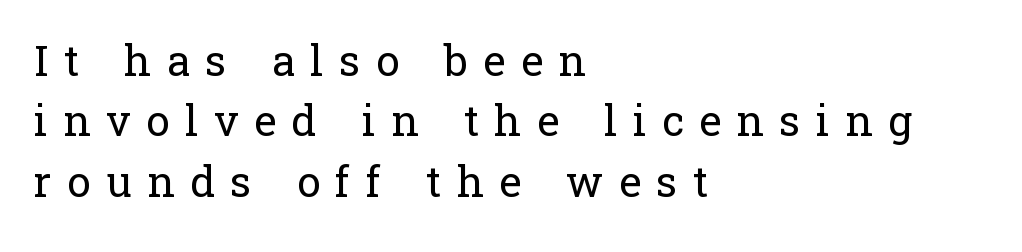
Old-style or modern, the face here clearly has serifs. Regular leading. Stems here are at most as thick as an everyday book face. Spacing verdict: proportional, widths tailored to each character. Nobody drew a line under any word here.
